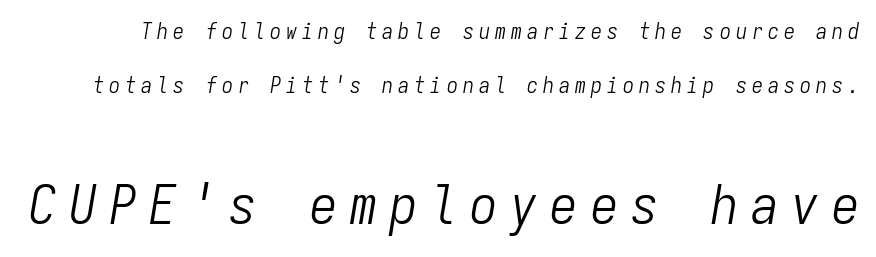
Is the lower block the larger one? Yes — the lower block carries the bigger type. The weight tops out at a normal text grade. The area under the type is left untouched. Baseline-to-baseline distance is far greater than the letter height. Letter spacing: wide. Think of a typewriter: that constant character pitch is what you see here.
